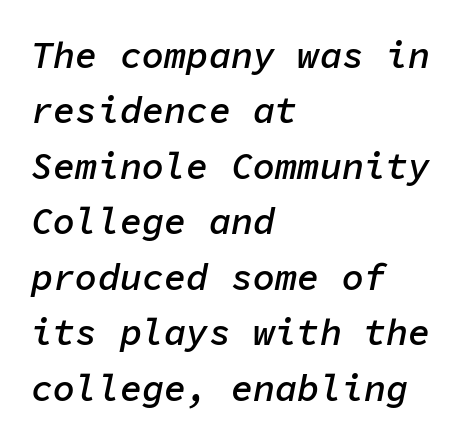
{"italic": "yes", "lean": "right", "slant_degrees": 11, "bold": "semi", "weight": "semibold", "width": "normal", "stroke_contrast": "low", "x_height": "medium", "monospaced": "yes", "underline": "no", "align": "left", "line_spacing": "normal", "line_spacing_ratio": 1.5, "letter_spacing": "normal", "letter_spacing_em": 0.0, "glyph_px": 37}
